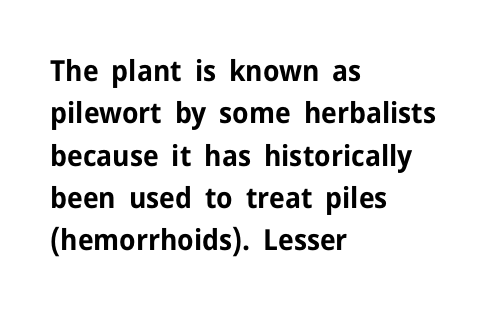
Honestly, the letter spacing is just normal — you wouldn't notice it. When letters stand straight like this, we call the style roman or upright. Unlike a traditional serif, this face leaves its strokes unadorned. The rendering uses natural spacing where letterforms have individual widths.
